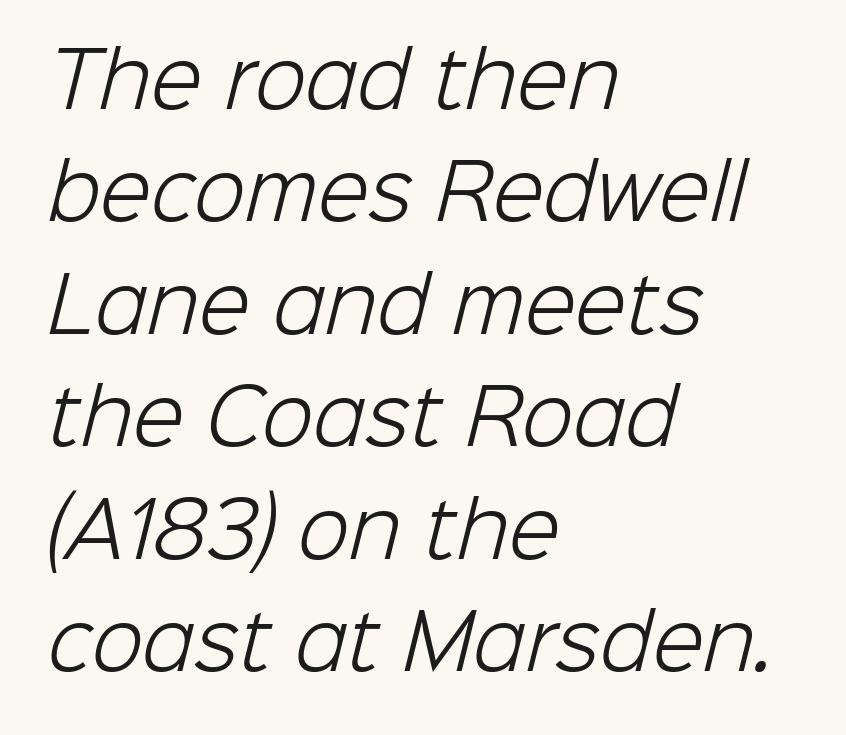
Note: no serifs on the glyphs. The passage shown is not underscored anywhere. The gaps between neighbouring characters are ordinary and unremarkable. Regarding leading, the lines here are spaced in the standard way.
